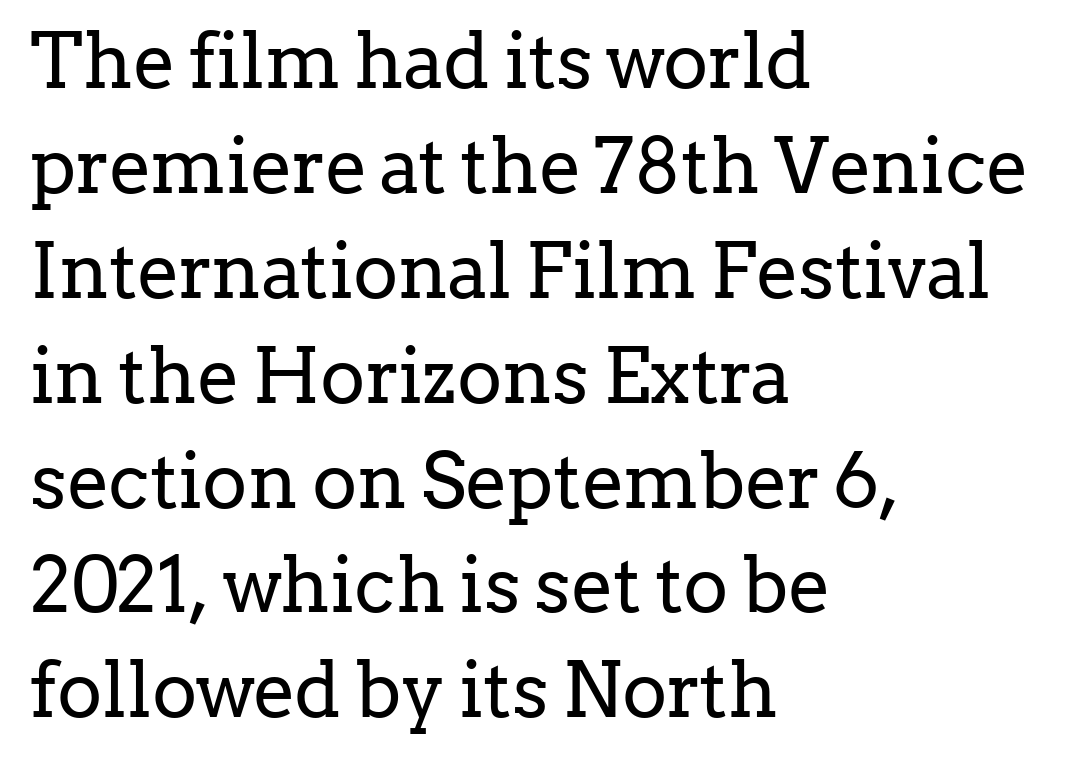
{"serif": "yes", "italic": "no", "bold": "no", "weight": "regular", "width": "normal", "stroke_contrast": "low", "x_height": "medium", "monospaced": "no", "underline": "no", "align": "left", "line_spacing": "normal", "line_spacing_ratio": 1.38, "letter_spacing": "normal", "letter_spacing_em": 0.0, "glyph_px": 76}
